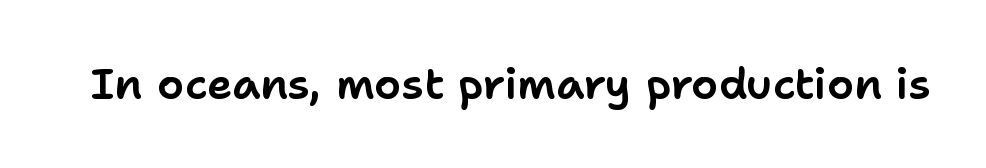
The image shows 43 px sans-serif type, upright; set normal letter spacing, not underlined; low stroke contrast and a medium x-height.
